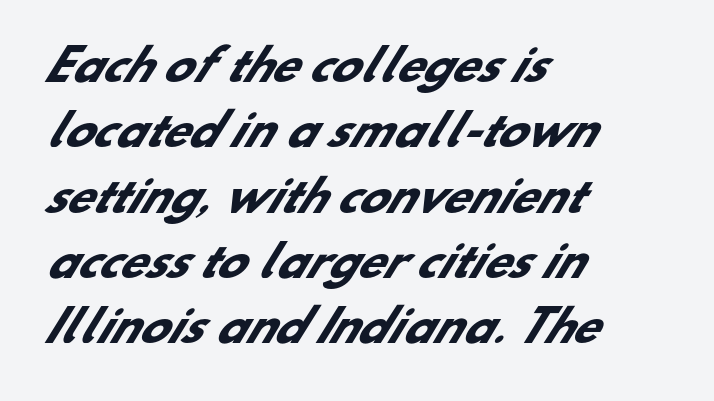
The image shows 43 px heavy sans-serif type; set left-aligned, normal line spacing (1.52x), normal letter spacing, not underlined; low stroke contrast and a small x-height.
